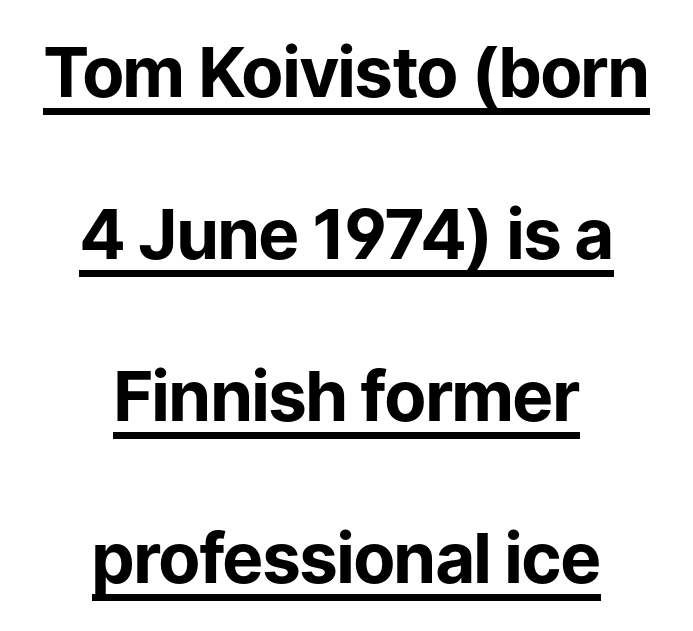
In terms of letterform style, serifs are entirely absent. Compared with an ordinary text face, these strokes are far heavier — a full bold. Baseline-to-baseline distance is far greater than the letter height. Characters follow at the spacing the type designer built in.
